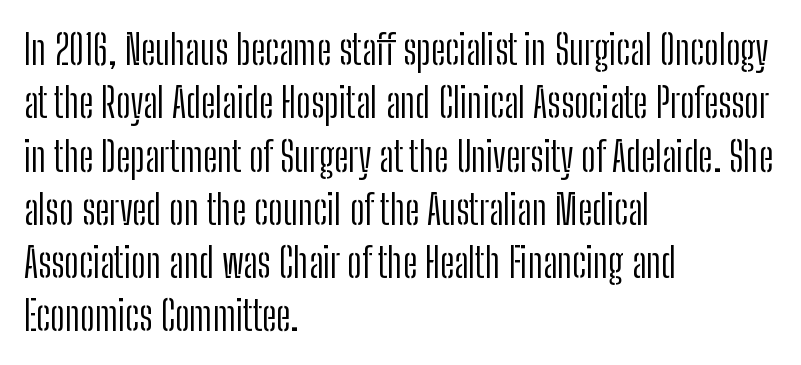
Q: Is the text bold? A: No.
Q: Is the text italic (slanted)? A: No, it is upright.
Q: Is the typeface a serif or a sans-serif typeface? A: Sans-serif.
Q: Is the text underlined? A: No.
Q: How is the paragraph aligned? A: Left-aligned.
Q: Is the spacing between letters normal or unusually wide? A: Normal.
Q: Is the spacing between lines tight, normal or loose? A: Normal.
Q: Width (condensed, normal, or wide)? A: Condensed.
Q: Stroke contrast? A: Low.
Q: x-height? A: Medium.
Q: Monospaced? A: No.
